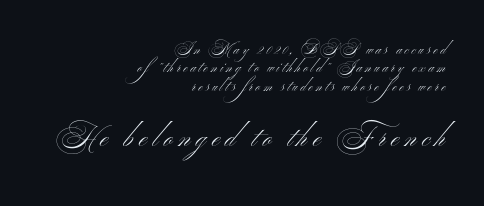
The image shows 27 px text type; set right-aligned, normal line spacing (1.32x), unusually wide letter spacing (+0.22 em), not underlined; the second (bottom) block is 1.93x larger.
